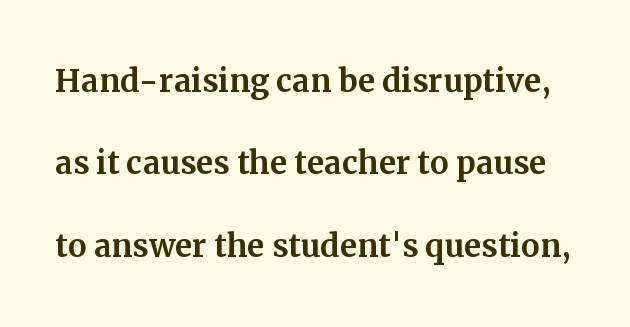
{"serif": "yes", "italic": "no", "width": "normal", "stroke_contrast": "medium", "x_height": "medium", "monospaced": "no", "underline": "no", "line_spacing": "loose", "line_spacing_ratio": 1.96, "letter_spacing": "normal", "letter_spacing_em": 0.0, "glyph_px": 42}
